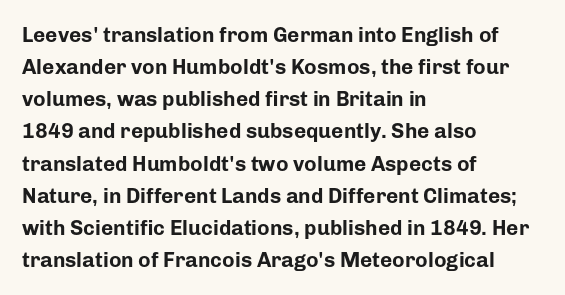
Q: Is the text bold? A: Yes.
Q: Is the text italic (slanted)? A: No, it is upright.
Q: Is the text underlined? A: No.
Q: How is the paragraph aligned? A: Left-aligned.
Q: Is the spacing between letters normal or unusually wide? A: Normal.
Q: Is the spacing between lines tight, normal or loose? A: Normal.
